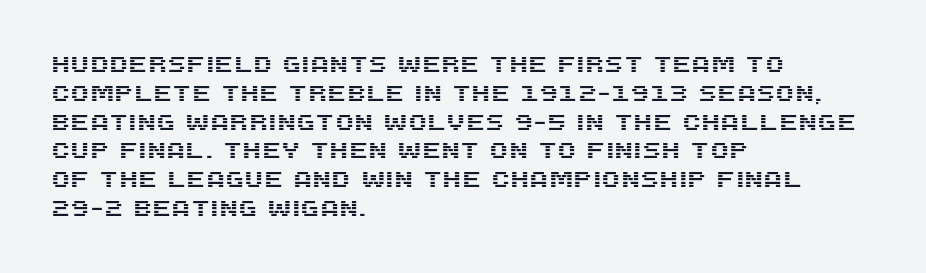
The image shows 22 px text type, upright; set left-aligned, normal line spacing (1.31x), normal letter spacing, not underlined.
